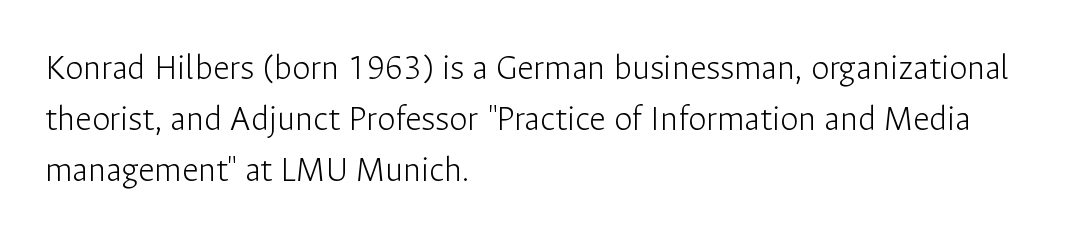
Posture: straight, roman, zero tilt. The face looks like a standard text weight, possibly lighter. Do the characters align in a grid? No, the font is proportional. Just letters on the line, the space beneath them empty. This sample keeps an unexceptional amount of space between lines.
